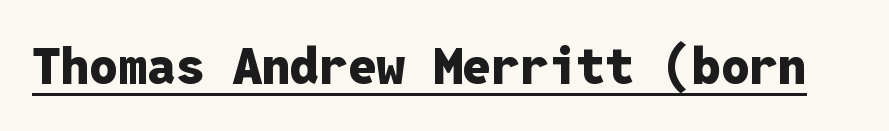
The image shows 51 px heavy sans-serif type, upright, monospaced; set normal letter spacing, underlined; low stroke contrast and a medium x-height.
